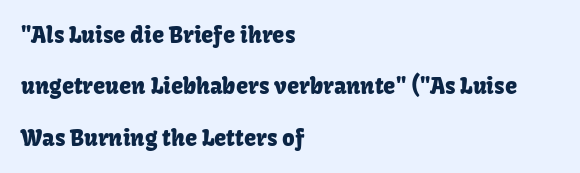
Q: Is the text italic (slanted)? A: No, it is upright.
Q: Is the text underlined? A: No.
Q: How is the paragraph aligned? A: Left-aligned.
Q: Is the spacing between letters normal or unusually wide? A: Normal.
Q: Is the spacing between lines tight, normal or loose? A: Loose.
